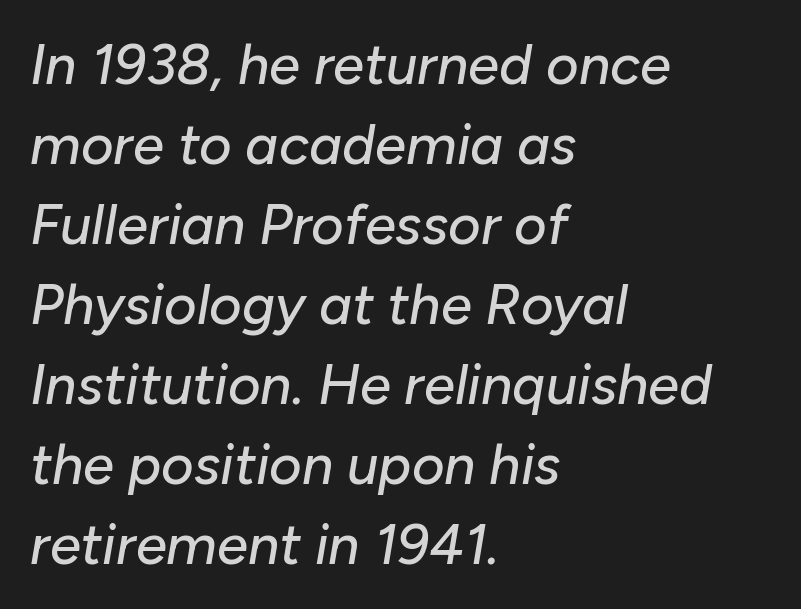
Q: Is the text italic (slanted)? A: Yes, it leans right by about 10 degrees.
Q: Is the text underlined? A: No.
Q: How is the paragraph aligned? A: Left-aligned.
Q: Is the spacing between letters normal or unusually wide? A: Normal.
Q: Is the spacing between lines tight, normal or loose? A: Normal.
Q: Width (condensed, normal, or wide)? A: Normal.
Q: Stroke contrast? A: Low.
Q: x-height? A: Medium.
Q: Monospaced? A: No.
